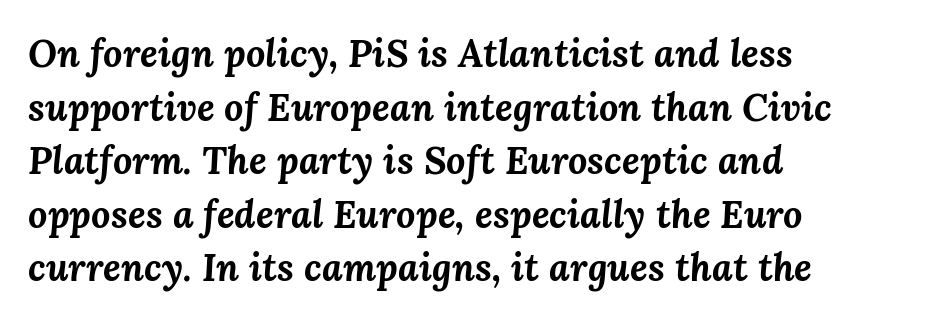
Slant detected: the letters are inclined. This is heavy type, rendered in bold. Students, note that the glyphs here touch the page at normal intervals. Every row of glyphs begins at an identical x-position on the left.
